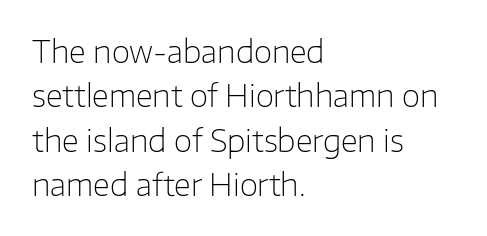
Check where the strokes stop: nothing finishes them off — pure sans. The rag falls on the right side of this text block. Posture: straight, roman, zero tilt. Bold? No — there's no thickening of the strokes. Each letter keeps its own natural width here, so spacing adapts to shape.
